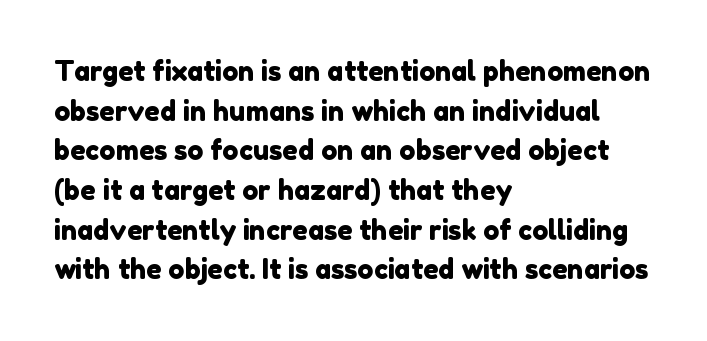
Q: Is the text underlined? A: No.
Q: How is the paragraph aligned? A: Left-aligned.
Q: Is the spacing between letters normal or unusually wide? A: Normal.
Q: Is the spacing between lines tight, normal or loose? A: Normal.
